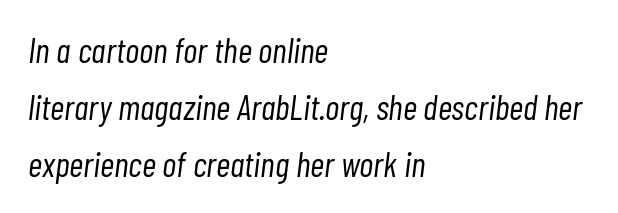
Q: Is the text bold? A: No.
Q: Is the text italic (slanted)? A: Yes, it leans right by about 7 degrees.
Q: Is the text underlined? A: No.
Q: How is the paragraph aligned? A: Left-aligned.
Q: Is the spacing between letters normal or unusually wide? A: Normal.
Q: Is the spacing between lines tight, normal or loose? A: Normal.
Q: Width (condensed, normal, or wide)? A: Condensed.
Q: Stroke contrast? A: Low.
Q: x-height? A: Medium.
Q: Monospaced? A: No.
